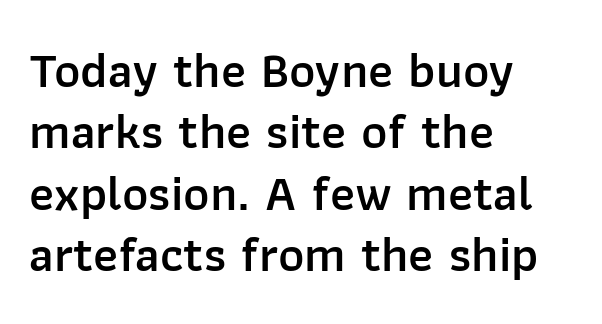
Character widths vary here, with narrow letters taking less room than wide ones. This rendering features lettering with no underline. Here the glyphs are tracked normally, forming tight word shapes. Typographic density is moderately raised because the face is semibold.
